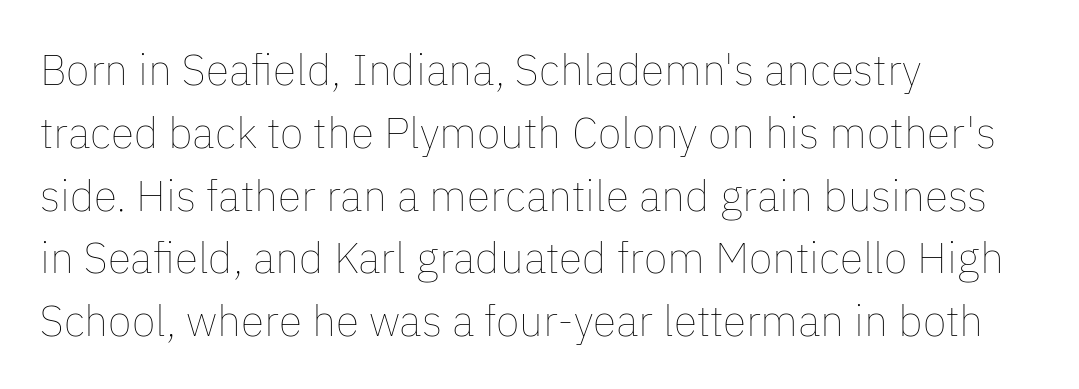
The image shows 43 px thin type, upright; set left-aligned, normal line spacing (1.46x), normal letter spacing, not underlined; low stroke contrast and a medium x-height.
